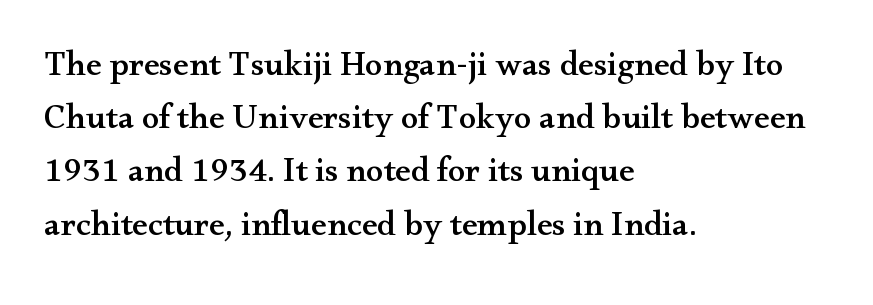
Q: Is the text italic (slanted)? A: No, it is upright.
Q: Is the typeface a serif or a sans-serif typeface? A: Serif.
Q: Is the text underlined? A: No.
Q: How is the paragraph aligned? A: Left-aligned.
Q: Is the spacing between letters normal or unusually wide? A: Normal.
Q: Is the spacing between lines tight, normal or loose? A: Normal.
Q: Width (condensed, normal, or wide)? A: Wide.
Q: Stroke contrast? A: Medium.
Q: x-height? A: Small.
Q: Monospaced? A: No.
